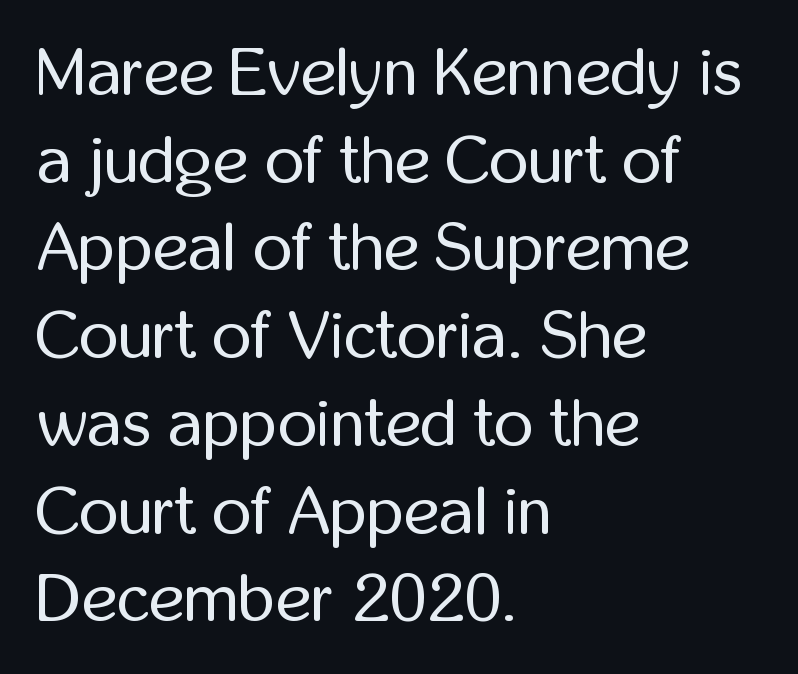
The image shows 68 px regular-weight, condensed sans-serif type, upright; set left-aligned, normal line spacing (1.29x), normal letter spacing, not underlined; low stroke contrast and a medium x-height.
